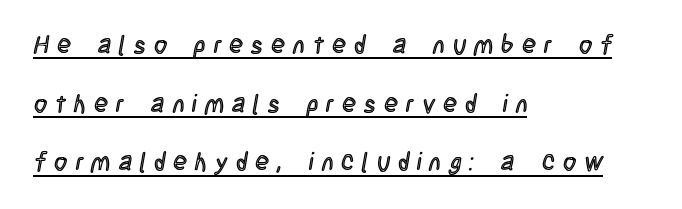
Line spacing here is loose. Glance below the letters and you will spot a drawn line. The gaps between neighbouring characters are conspicuously large.
